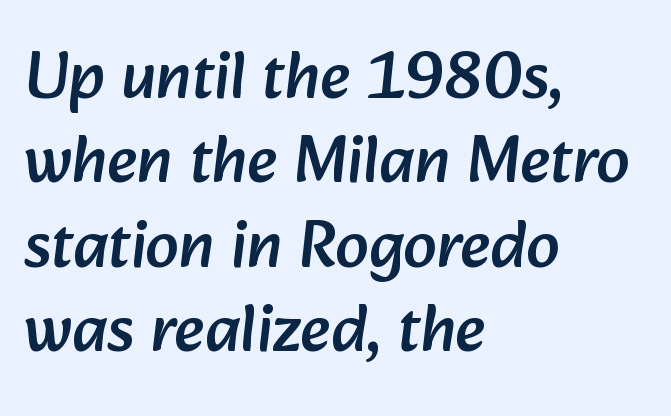
Q: Is the typeface a serif or a sans-serif typeface? A: Sans-serif.
Q: Is the text underlined? A: No.
Q: How is the paragraph aligned? A: Left-aligned.
Q: Is the spacing between letters normal or unusually wide? A: Normal.
Q: Is the spacing between lines tight, normal or loose? A: Normal.
Q: Width (condensed, normal, or wide)? A: Normal.
Q: Stroke contrast? A: Low.
Q: x-height? A: Medium.
Q: Monospaced? A: No.
